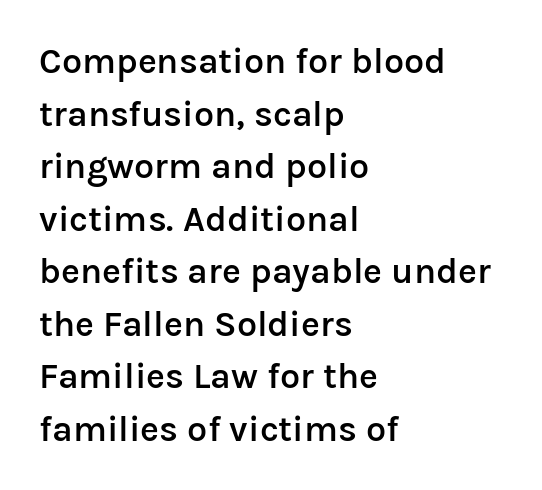
The image shows 36 px semibold sans-serif type, upright; set left-aligned, normal line spacing (1.46x), normal letter spacing, not underlined; low stroke contrast and a medium x-height.
